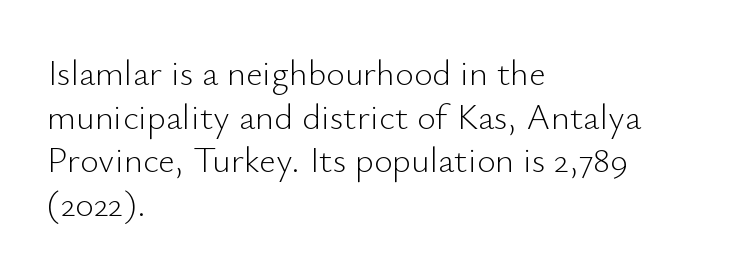
Nothing unusual about the tracking: characters are spaced as the font intends. Is this a fixed-width face? No — the glyphs have proportional, varying widths. The face used here is a sans, in the tradition of grotesques and geometrics. Clear beneath every line of the passage. Does the copy run flush right? No — it runs flush left.
